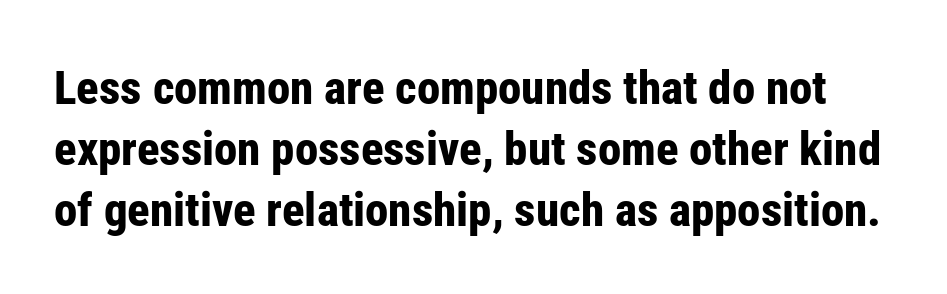
Nope, not italic — everything's standing straight. How would I describe the line gaps? Plain and ordinary. Note the varied advance widths — an 'i' is clearly narrower than an 'm'. As a designer I'd log this as weight 700, bold.
